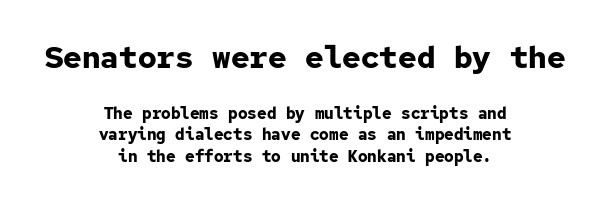
{"serif": "no", "italic": "no", "bold": "yes", "weight": "bold", "width": "normal", "stroke_contrast": "low", "x_height": "medium", "monospaced": "yes", "underline": "no", "align": "center", "line_spacing": "normal", "line_spacing_ratio": 1.33, "letter_spacing": "normal", "letter_spacing_em": 0.0, "larger_block": "first", "size_ratio": 1.94, "glyph_px": 31}
